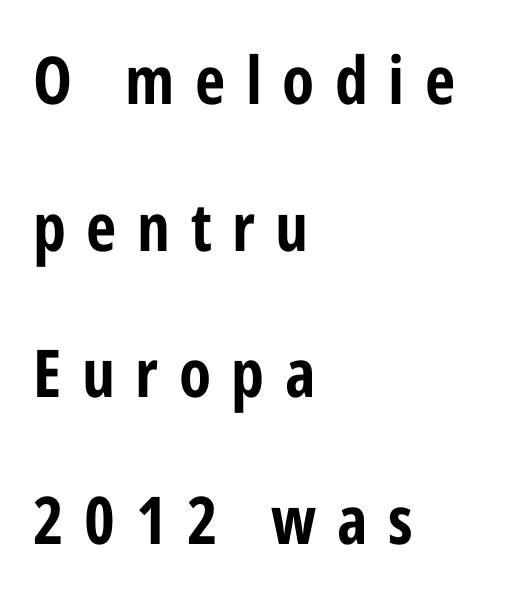
Q: Is the text italic (slanted)? A: No, it is upright.
Q: Is the typeface a serif or a sans-serif typeface? A: Sans-serif.
Q: Is the text underlined? A: No.
Q: How is the paragraph aligned? A: Left-aligned.
Q: Is the spacing between letters normal or unusually wide? A: Unusually wide.
Q: Is the spacing between lines tight, normal or loose? A: Loose.
Q: Width (condensed, normal, or wide)? A: Condensed.
Q: Stroke contrast? A: Low.
Q: x-height? A: Medium.
Q: Monospaced? A: No.
